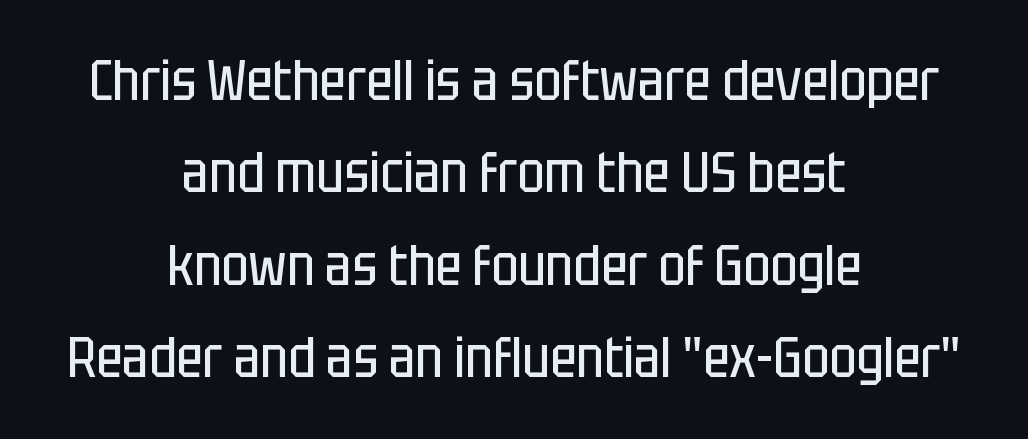
The image shows 57 px regular-weight, condensed sans-serif type, upright; set centered, normal line spacing (1.62x), normal letter spacing, not underlined; low stroke contrast and a large x-height.
